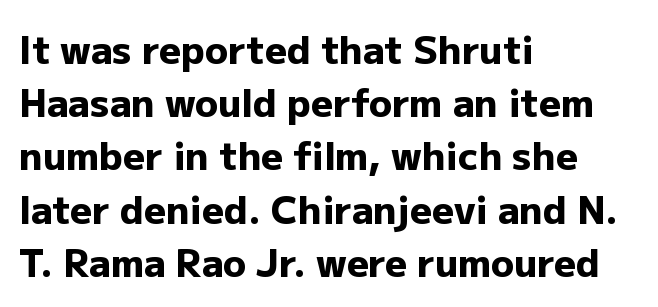
{"serif": "no", "italic": "no", "bold": "yes", "weight": "heavy", "width": "normal", "stroke_contrast": "low", "x_height": "medium", "monospaced": "no", "underline": "no", "align": "left", "line_spacing": "normal", "line_spacing_ratio": 1.4, "letter_spacing": "normal", "letter_spacing_em": 0.0, "glyph_px": 38}
